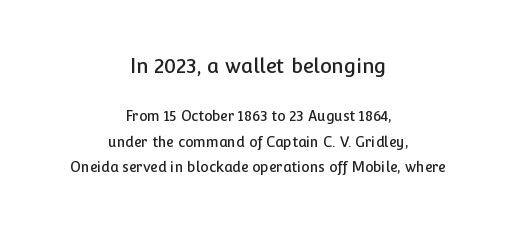
Rule under the text: the space is simply empty. Scale decreases going downward across the two blocks. Posture: vertical. Short note: letters normally spaced. Horizontal alignment here is central, giving a formal, balanced look.
